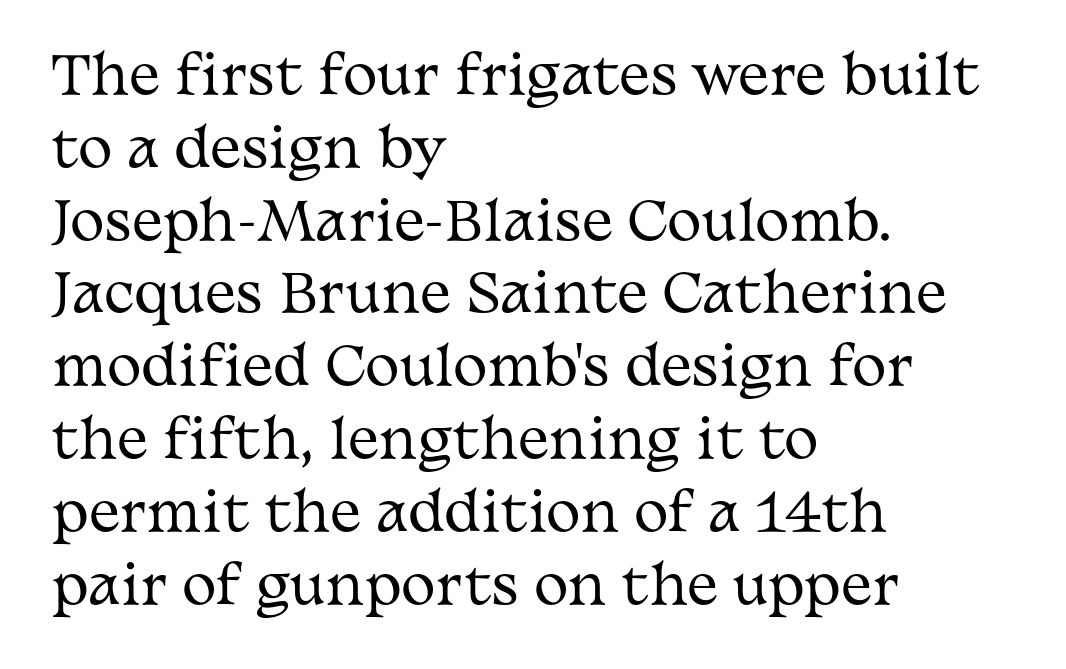
{"serif": "yes", "italic": "no", "bold": "no", "weight": "regular", "width": "wide", "stroke_contrast": "medium", "x_height": "medium", "monospaced": "no", "underline": "no", "align": "left", "line_spacing": "normal", "line_spacing_ratio": 1.4, "letter_spacing": "normal", "letter_spacing_em": 0.0, "glyph_px": 52}
